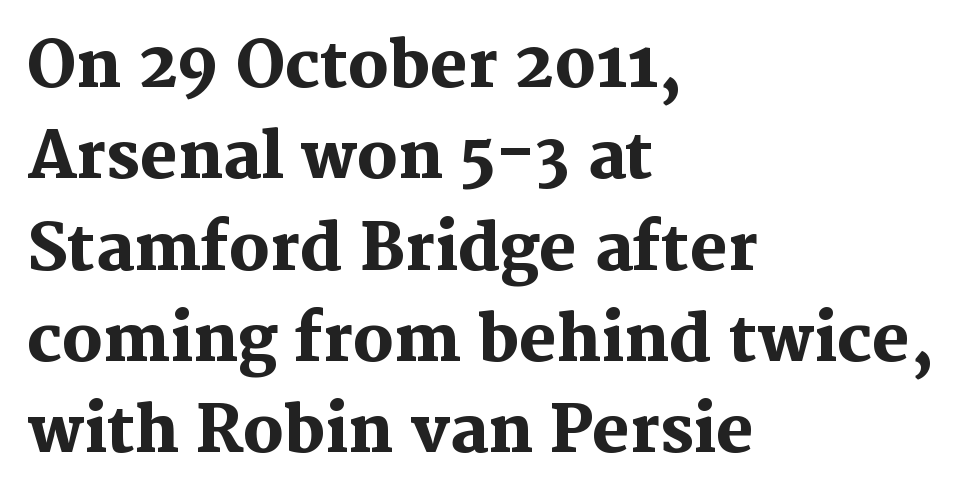
Unlike a clean sans, this face finishes its strokes with serifs. Bare-footed words on every line. The horizontal fit of the characters is conventional and even. The typesetter chose a ragged-right arrangement here. The letters advance in unequal steps, a hallmark of proportional type.
